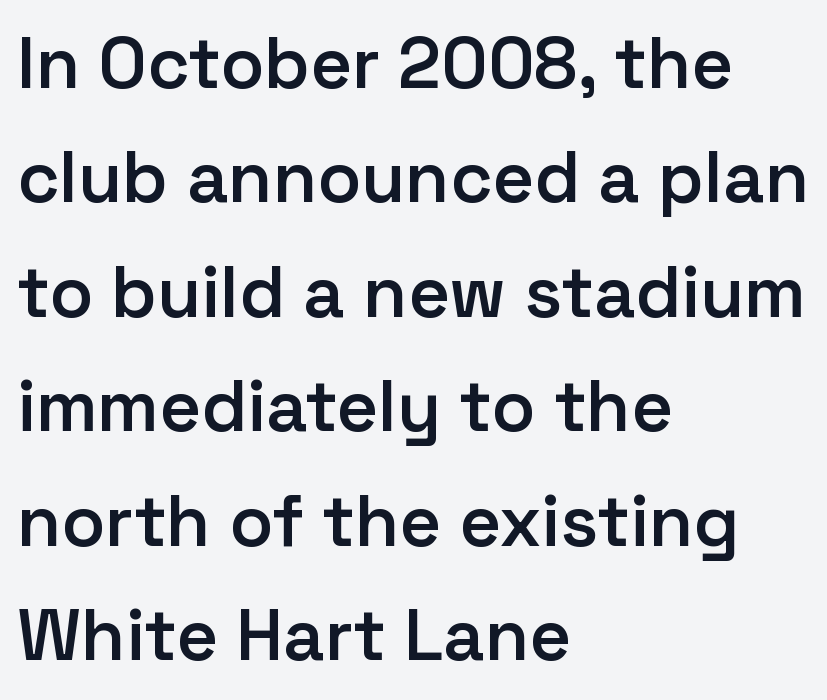
{"serif": "no", "italic": "no", "bold": "semi", "weight": "semibold", "width": "normal", "stroke_contrast": "low", "x_height": "medium", "monospaced": "no", "underline": "no", "align": "left", "line_spacing": "normal", "line_spacing_ratio": 1.59, "letter_spacing": "normal", "letter_spacing_em": 0.0, "glyph_px": 72}
